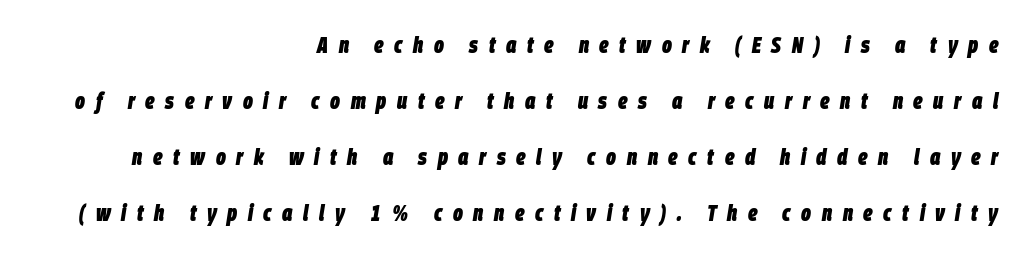
The image shows 23 px bold type, italic (leaning right); set right-aligned, loose line spacing (2.44x), unusually wide letter spacing (+0.46 em), not underlined.
